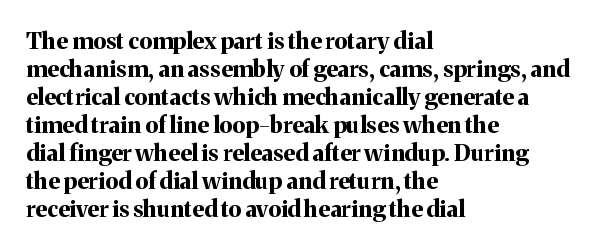
Q: Is the text bold? A: Yes.
Q: Is the text italic (slanted)? A: No, it is upright.
Q: Is the text underlined? A: No.
Q: How is the paragraph aligned? A: Left-aligned.
Q: Is the spacing between letters normal or unusually wide? A: Normal.
